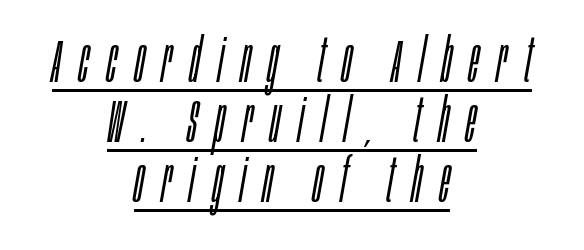
Is the stroke heavy? The answer is a plain regular-or-lighter. Reading down the block, each line starts at a different indent, mirrored at its end. What's the leading like? Squeezed, with rows nearly overlapping. Here the designer chose a conventional face with non-uniform glyph widths. Tracking value appears strongly positive — letters spread wide. Quick note: italic.
